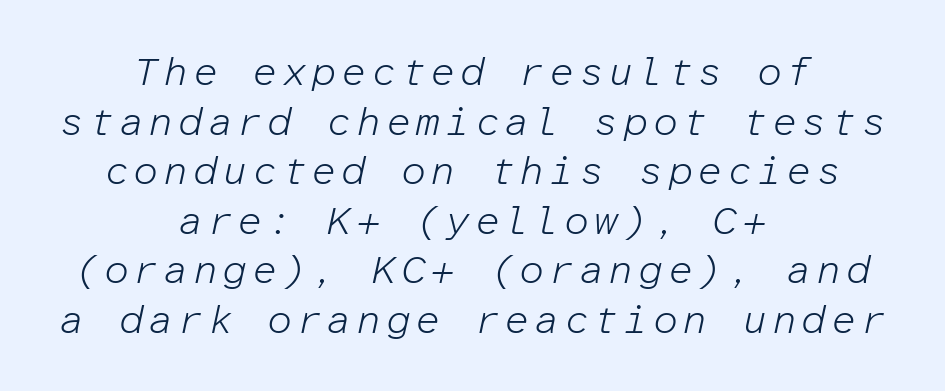
Monospaced: the letters line up in strict vertical columns. Think standard paragraph weight, or any step lighter than that. These lines were composed using italics. Bare-footed words on every line. Does the copy run flush right? No — it is centered line by line.
